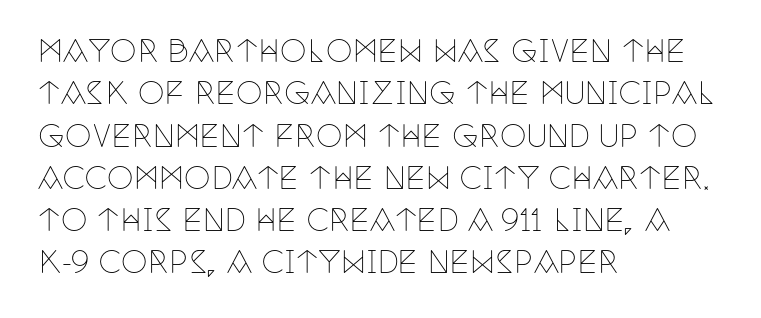
{"serif": "yes", "italic": "no", "bold": "no", "weight": "thin", "width": "condensed", "stroke_contrast": "low", "x_height": "large", "monospaced": "no", "underline": "no", "align": "left", "line_spacing": "normal", "line_spacing_ratio": 1.41, "letter_spacing": "normal", "letter_spacing_em": 0.0, "glyph_px": 30}
